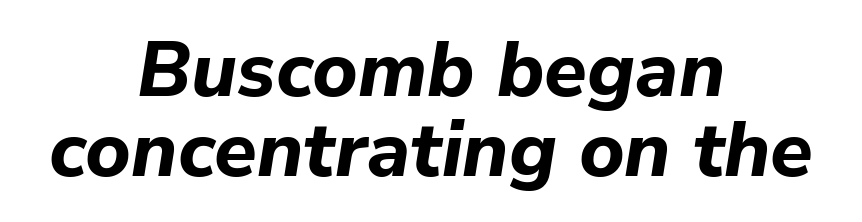
Every letter is thick-stroked: bold, no question. The designer dialed line spacing down below the default. Each word holds together tightly as a unit, with standard inter-letter gaps. It's the slanting kind of type. A bare baseline throughout the passage. The typesetter chose a symmetrical, centered arrangement here.
